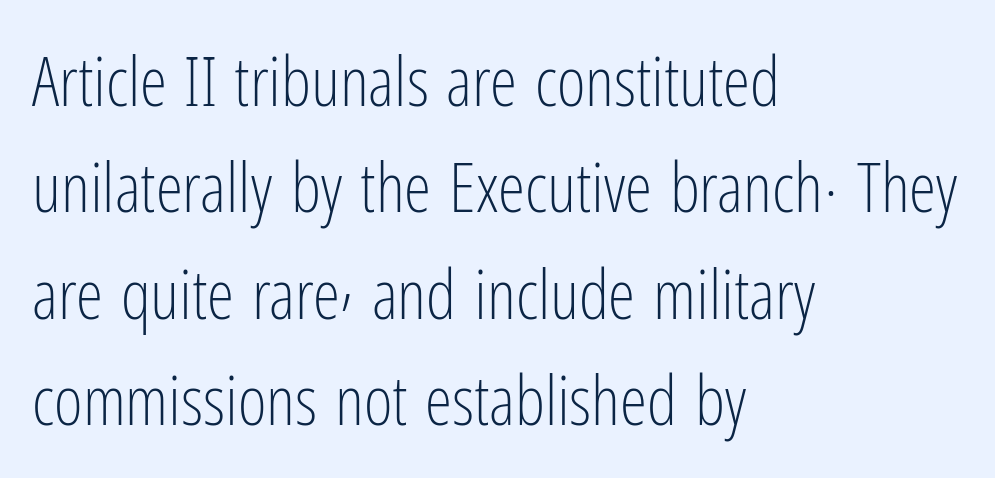
{"serif": "no", "italic": "no", "bold": "no", "weight": "light", "width": "condensed", "stroke_contrast": "low", "x_height": "medium", "monospaced": "no", "underline": "no", "align": "left", "line_spacing": "normal", "line_spacing_ratio": 1.54, "letter_spacing": "normal", "letter_spacing_em": 0.0, "glyph_px": 69}
